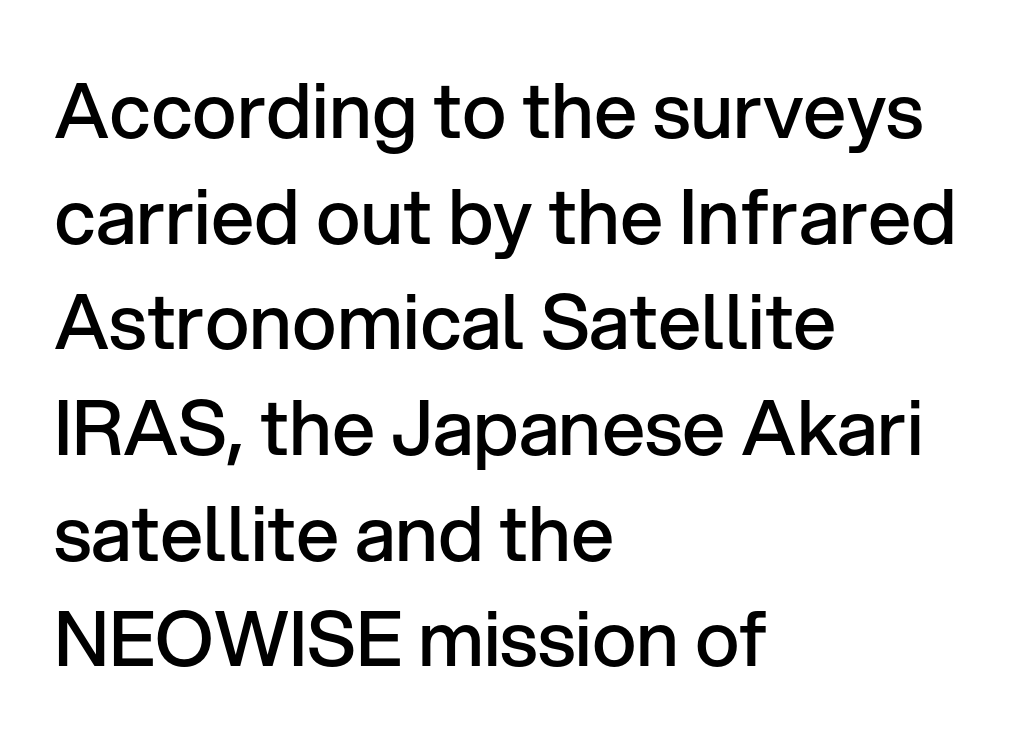
Q: Is the text bold? A: Semi-bold.
Q: Is the text italic (slanted)? A: No, it is upright.
Q: Is the typeface a serif or a sans-serif typeface? A: Sans-serif.
Q: Is the text underlined? A: No.
Q: How is the paragraph aligned? A: Left-aligned.
Q: Is the spacing between letters normal or unusually wide? A: Normal.
Q: Is the spacing between lines tight, normal or loose? A: Normal.
Q: Width (condensed, normal, or wide)? A: Normal.
Q: Stroke contrast? A: Low.
Q: x-height? A: Medium.
Q: Monospaced? A: No.
